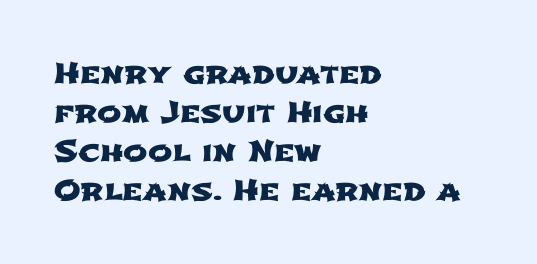
The image shows 29 px wide sans-serif type; set left-aligned, normal line spacing (1.34x), normal letter spacing, not underlined; low stroke contrast and a medium x-height.
